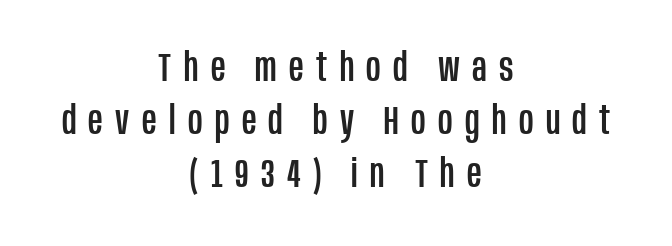
Q: Is the text italic (slanted)? A: No, it is upright.
Q: Is the typeface a serif or a sans-serif typeface? A: Sans-serif.
Q: Is the text underlined? A: No.
Q: How is the paragraph aligned? A: Centered.
Q: Is the spacing between letters normal or unusually wide? A: Unusually wide.
Q: Is the spacing between lines tight, normal or loose? A: Normal.
Q: Width (condensed, normal, or wide)? A: Condensed.
Q: Stroke contrast? A: Low.
Q: x-height? A: Large.
Q: Monospaced? A: No.
